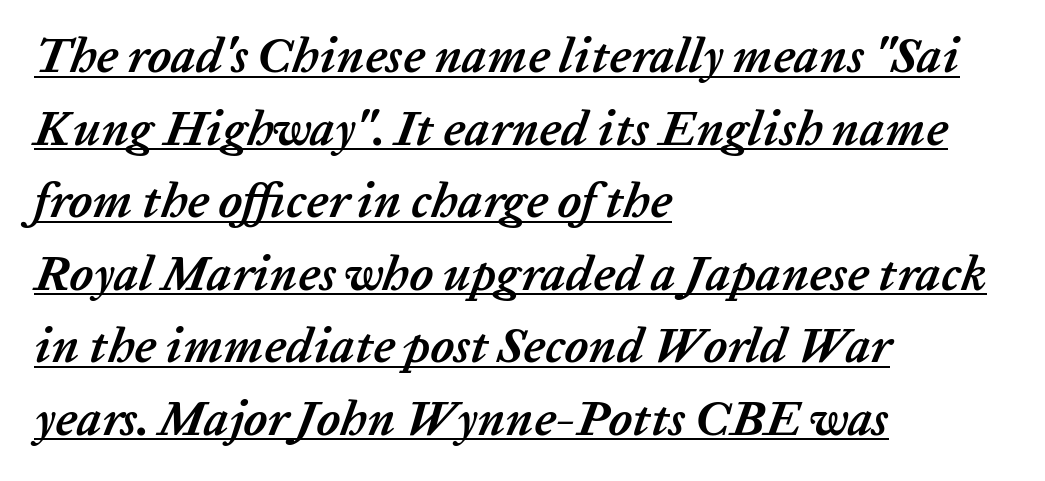
{"italic": "yes", "lean": "right", "slant_degrees": 20, "bold": "yes", "weight": "semibold", "width": "normal", "stroke_contrast": "low", "x_height": "medium", "monospaced": "no", "underline": "yes", "align": "left", "line_spacing": "normal", "line_spacing_ratio": 1.48, "letter_spacing": "normal", "letter_spacing_em": 0.0, "glyph_px": 49}
